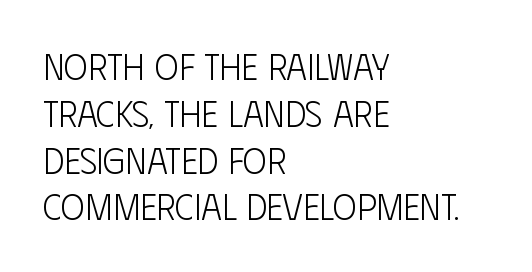
Q: Is the text bold? A: No.
Q: Is the text italic (slanted)? A: No, it is upright.
Q: Is the typeface a serif or a sans-serif typeface? A: Sans-serif.
Q: Is the text underlined? A: No.
Q: How is the paragraph aligned? A: Left-aligned.
Q: Is the spacing between letters normal or unusually wide? A: Normal.
Q: Is the spacing between lines tight, normal or loose? A: Normal.
Q: Width (condensed, normal, or wide)? A: Condensed.
Q: Stroke contrast? A: Low.
Q: x-height? A: Large.
Q: Monospaced? A: No.
